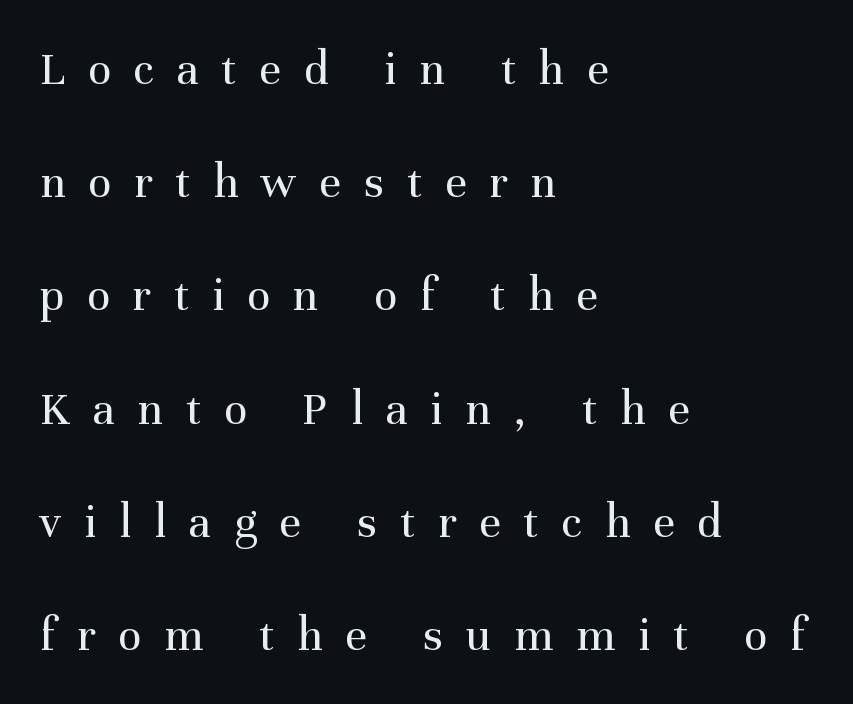
{"serif": "yes", "italic": "no", "bold": "no", "weight": "regular", "width": "normal", "stroke_contrast": "medium", "x_height": "medium", "monospaced": "no", "underline": "no", "align": "left", "line_spacing": "loose", "line_spacing_ratio": 2.31, "letter_spacing": "wide", "letter_spacing_em": 0.46, "glyph_px": 49}
